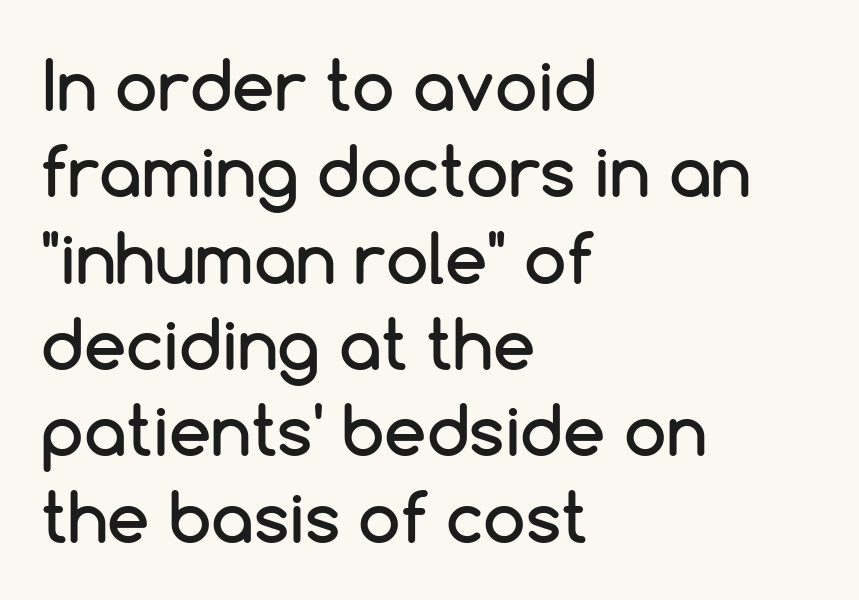
Q: Is the text italic (slanted)? A: No, it is upright.
Q: Is the typeface a serif or a sans-serif typeface? A: Sans-serif.
Q: Is the text underlined? A: No.
Q: How is the paragraph aligned? A: Left-aligned.
Q: Is the spacing between letters normal or unusually wide? A: Normal.
Q: Is the spacing between lines tight, normal or loose? A: Normal.
Q: Width (condensed, normal, or wide)? A: Normal.
Q: Stroke contrast? A: Low.
Q: x-height? A: Medium.
Q: Monospaced? A: No.
